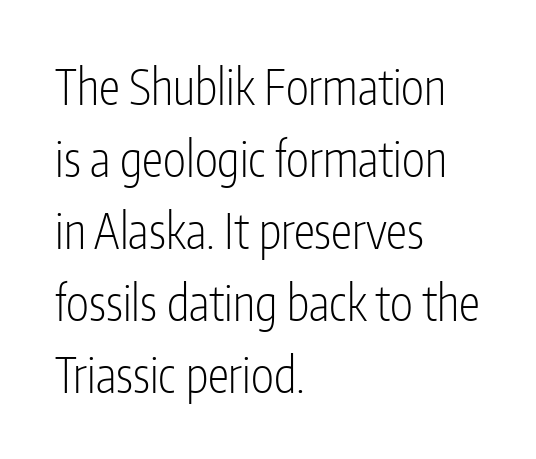
The image shows 48 px light, condensed sans-serif type, upright; set left-aligned, normal line spacing (1.5x), normal letter spacing, not underlined; low stroke contrast and a medium x-height.
